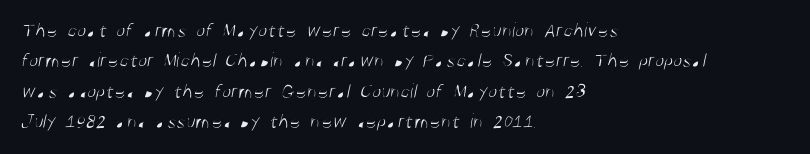
Q: Is the text bold? A: No.
Q: Is the text underlined? A: No.
Q: How is the paragraph aligned? A: Left-aligned.
Q: Is the spacing between letters normal or unusually wide? A: Normal.
Q: Is the spacing between lines tight, normal or loose? A: Normal.
